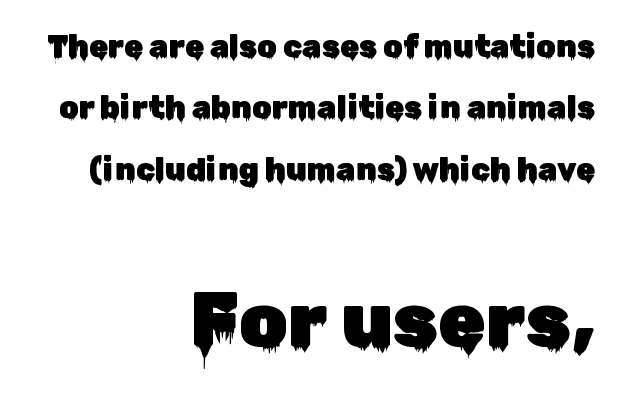
Each letter keeps its own natural width here, so spacing adapts to shape. Size hierarchy here favors the trailing block over the leading one. The paragraph shown leans on its right margin. Regarding serifs, this sample does without them. Underline: absent. Unlike italic type, these characters show no tilt at all.
